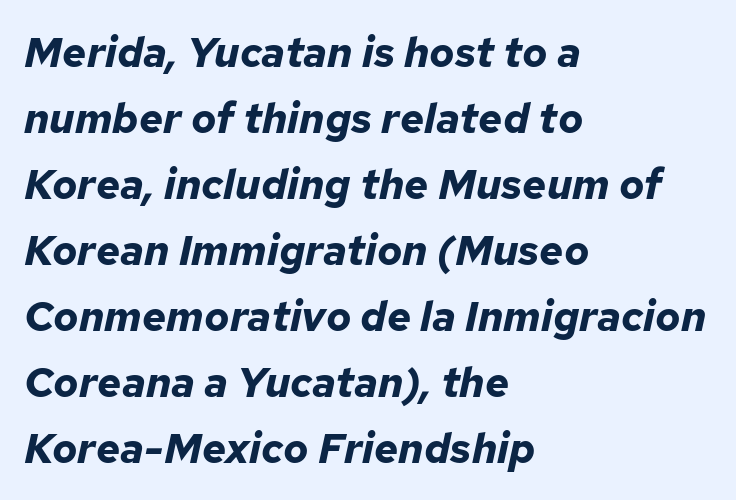
The image shows 42 px bold type, italic (leaning right); set left-aligned, normal line spacing (1.57x), normal letter spacing, not underlined; low stroke contrast and a medium x-height.
